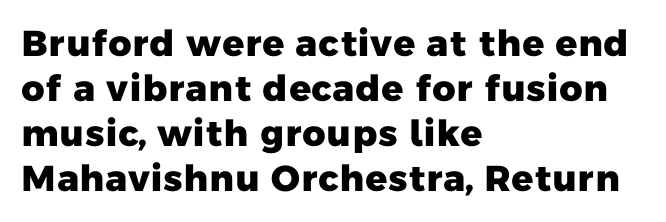
The image shows 36 px heavy sans-serif type; set left-aligned, normal line spacing (1.25x), normal letter spacing, not underlined; low stroke contrast and a medium x-height.
